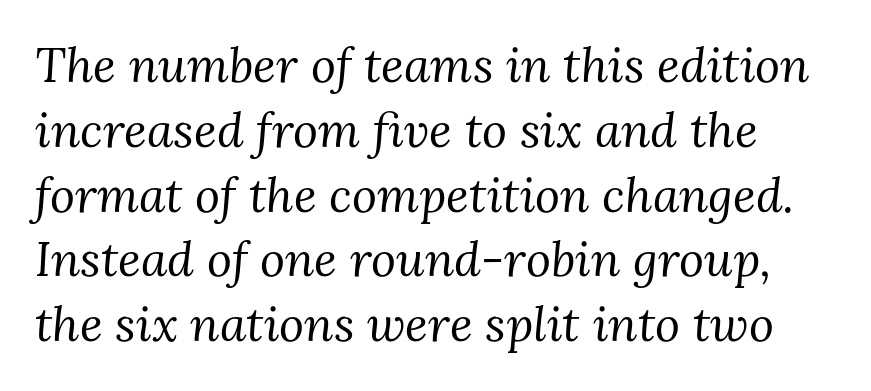
Descender tails drop into unmarked territory. Nobody touched the tracking dial on this one. A typesetter would call this proportional, since set widths differ per character. The letterforms sit at book weight or below. Notice how the stems are inclined rather than vertical — that's the hallmark of italics.
